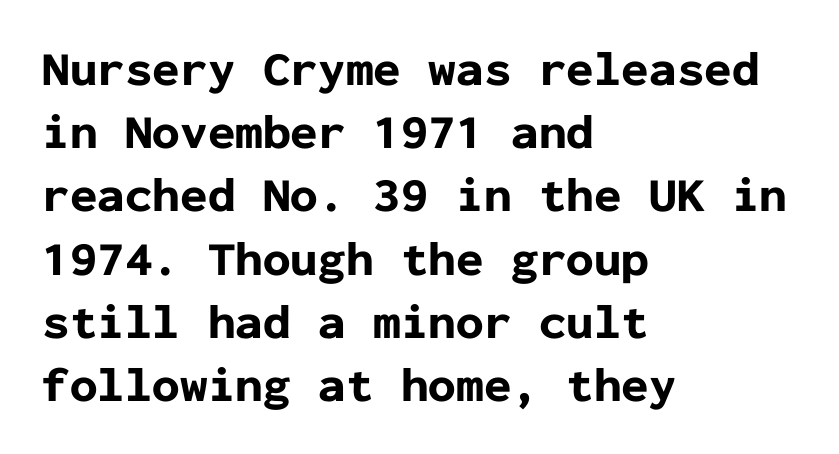
{"serif": "no", "italic": "no", "bold": "yes", "weight": "bold", "width": "normal", "stroke_contrast": "low", "x_height": "medium", "monospaced": "yes", "underline": "no", "align": "left", "line_spacing": "normal", "line_spacing_ratio": 1.29, "letter_spacing": "normal", "letter_spacing_em": 0.0, "glyph_px": 49}
